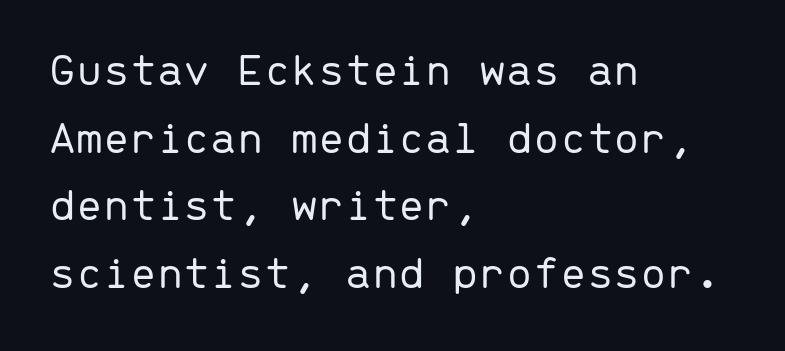
The image shows 48 px light sans-serif type, upright, monospaced; set left-aligned, normal line spacing (1.41x), normal letter spacing, not underlined; low stroke contrast and a medium x-height.
